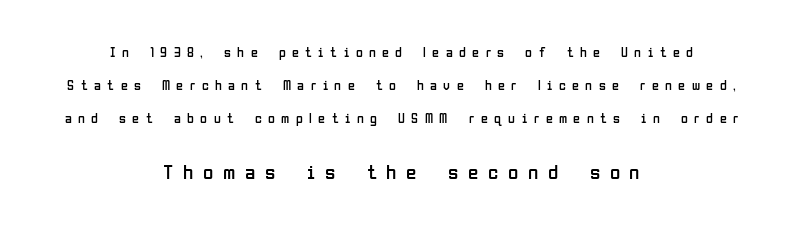
{"italic": "no", "bold": "no", "underline": "no", "align": "center", "line_spacing": "loose", "line_spacing_ratio": 2.34, "letter_spacing": "wide", "letter_spacing_em": 0.46, "larger_block": "second", "size_ratio": 1.5, "glyph_px": 21}
